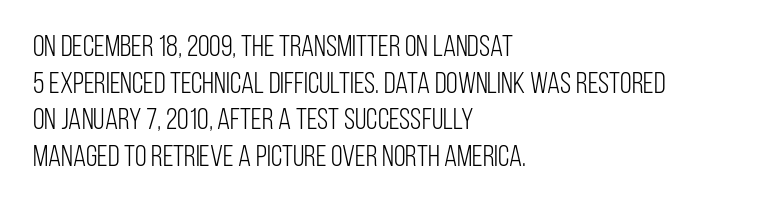
{"serif": "no", "italic": "no", "bold": "no", "weight": "light", "width": "condensed", "stroke_contrast": "low", "x_height": "large", "monospaced": "no", "underline": "no", "align": "left", "line_spacing_ratio": 1.22, "letter_spacing": "normal", "letter_spacing_em": 0.0, "glyph_px": 30}
